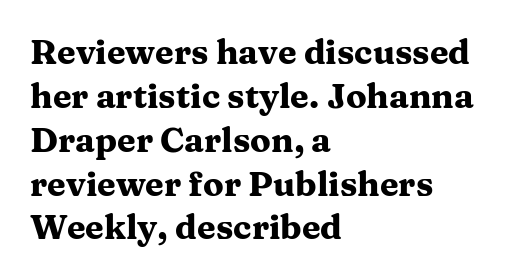
Rendered with straight, roman letterforms. Look at the stroke-to-counter ratio: heavy, a bold. A normal amount of white space separates one row of letters from the next. In terms of letterspacing, this is plain default setting. Spacing verdict: proportional, widths tailored to each character. The designer went with a serif here, giving each stem small feet.
